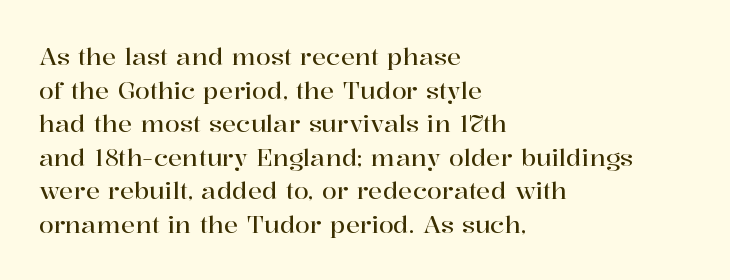
The image shows 24 px text type, upright; set left-aligned, normal line spacing (1.4x), normal letter spacing, not underlined.
